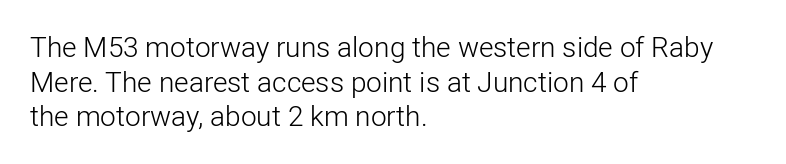
Q: Is the text bold? A: No.
Q: Is the text italic (slanted)? A: No, it is upright.
Q: Is the typeface a serif or a sans-serif typeface? A: Sans-serif.
Q: Is the text underlined? A: No.
Q: How is the paragraph aligned? A: Left-aligned.
Q: Is the spacing between letters normal or unusually wide? A: Normal.
Q: Width (condensed, normal, or wide)? A: Normal.
Q: Stroke contrast? A: Low.
Q: x-height? A: Medium.
Q: Monospaced? A: No.
